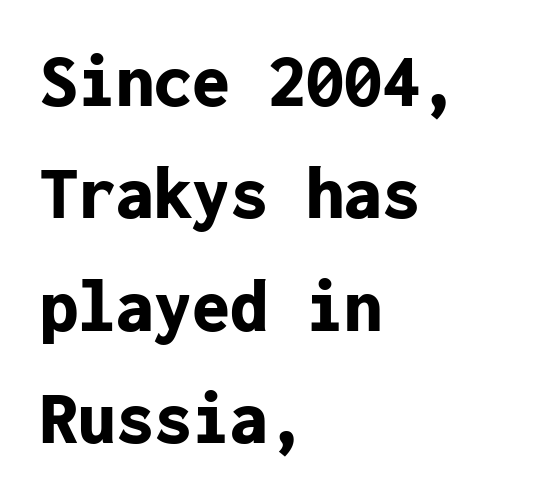
{"serif": "no", "italic": "no", "bold": "yes", "weight": "bold", "width": "normal", "stroke_contrast": "low", "x_height": "medium", "monospaced": "yes", "underline": "no", "align": "left", "line_spacing": "normal", "line_spacing_ratio": 1.48, "letter_spacing": "normal", "letter_spacing_em": 0.0, "glyph_px": 76}
